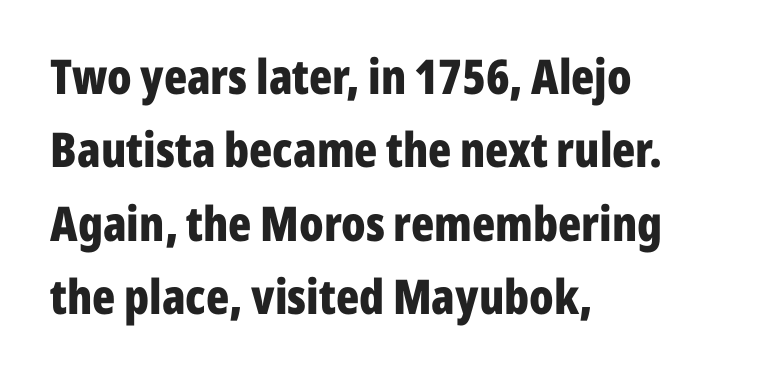
The image shows 48 px bold, condensed sans-serif type, upright; set left-aligned, normal line spacing (1.53x), normal letter spacing, not underlined; low stroke contrast and a medium x-height.
